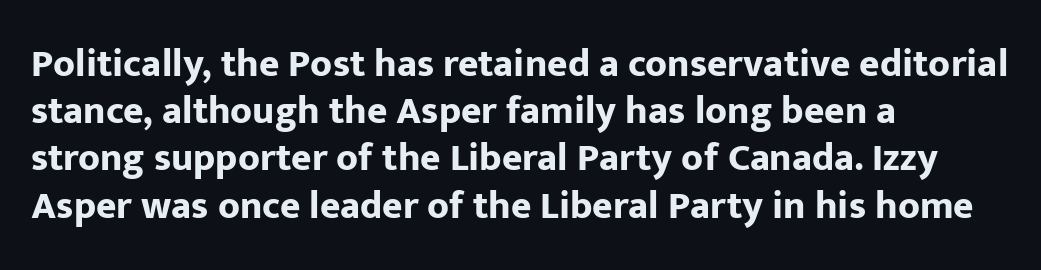
Q: Is the text bold? A: Yes.
Q: Is the text italic (slanted)? A: No, it is upright.
Q: Is the typeface a serif or a sans-serif typeface? A: Sans-serif.
Q: Is the text underlined? A: No.
Q: How is the paragraph aligned? A: Left-aligned.
Q: Is the spacing between letters normal or unusually wide? A: Normal.
Q: Width (condensed, normal, or wide)? A: Normal.
Q: Stroke contrast? A: Low.
Q: x-height? A: Medium.
Q: Monospaced? A: No.
